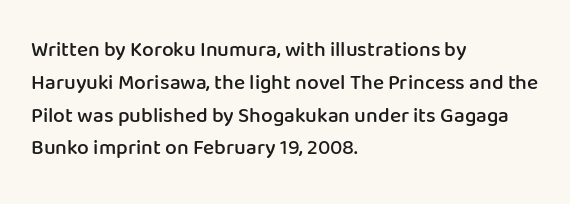
The image shows 21 px text type, upright; set left-aligned, normal line spacing (1.56x), normal letter spacing, not underlined.
